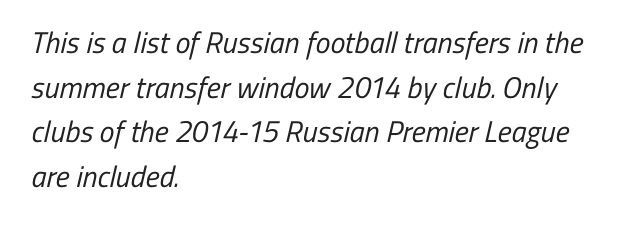
{"serif": "no", "bold": "no", "weight": "regular", "width": "condensed", "stroke_contrast": "low", "x_height": "medium", "monospaced": "no", "underline": "no", "align": "left", "line_spacing": "normal", "line_spacing_ratio": 1.49, "letter_spacing": "normal", "letter_spacing_em": 0.0, "glyph_px": 30}
